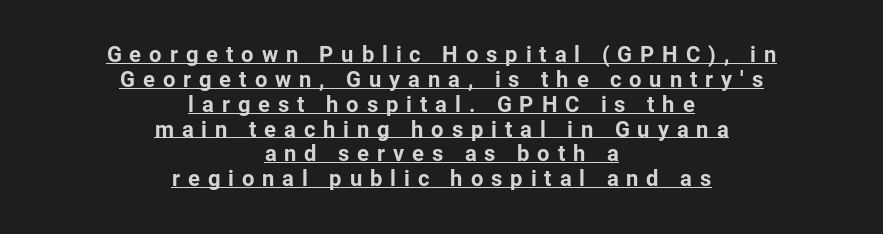
The image shows 22 px bold type, upright; set centered, tight line spacing (1.13x), unusually wide letter spacing (+0.36 em), underlined.
